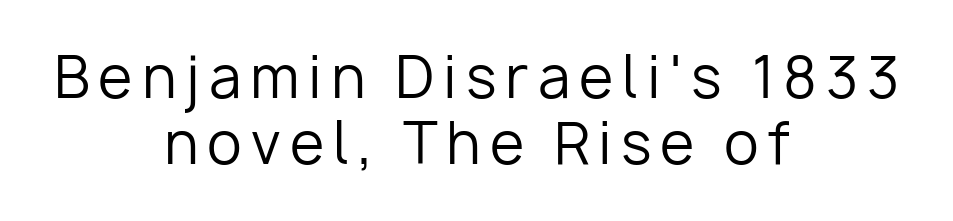
{"serif": "no", "italic": "no", "bold": "no", "weight": "regular", "width": "normal", "stroke_contrast": "low", "x_height": "medium", "monospaced": "no", "underline": "no", "align": "center", "line_spacing_ratio": 1.18, "glyph_px": 56}
